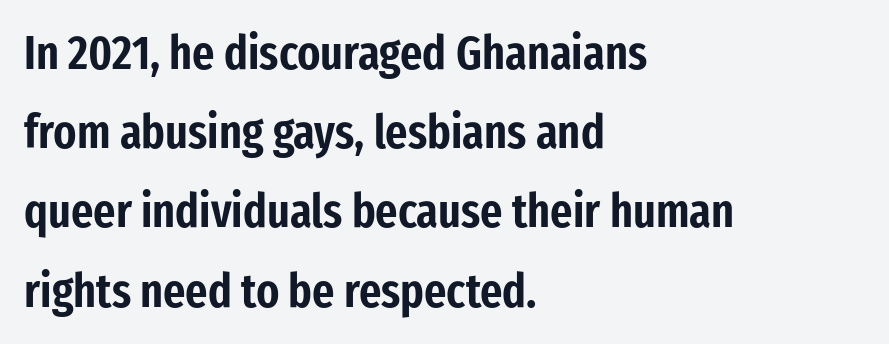
{"serif": "no", "italic": "no", "width": "condensed", "stroke_contrast": "low", "x_height": "medium", "monospaced": "no", "underline": "no", "align": "left", "line_spacing": "normal", "line_spacing_ratio": 1.65, "letter_spacing": "normal", "letter_spacing_em": 0.0, "glyph_px": 48}
